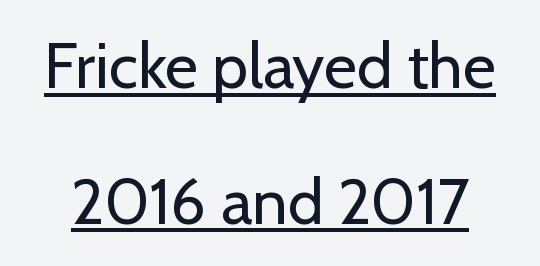
The image shows 64 px regular-weight sans-serif type, upright; set loose line spacing (2.12x), normal letter spacing, underlined; low stroke contrast and a medium x-height.
